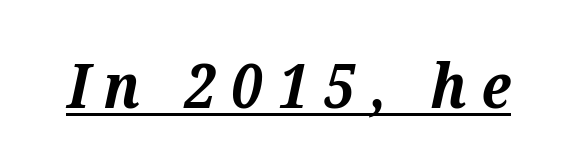
The image shows 62 px bold serif type, italic (leaning right); set unusually wide letter spacing (+0.24 em), underlined; medium stroke contrast and a medium x-height.
